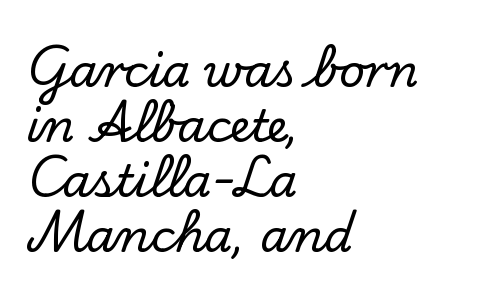
Think of a printed novel: that variable character pitch is what you see here. Default kerning and tracking; the words read as compact shapes. The typesetter chose a ragged-right arrangement here. Check the space under the baseline: it is left empty. The rendering shows small feet on the letterforms — a serif design.
